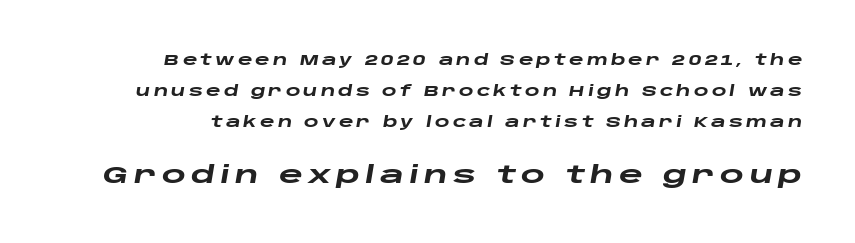
Q: Is the text bold? A: Yes.
Q: Is the text italic (slanted)? A: Yes, it leans right by about 10 degrees.
Q: Is the text underlined? A: No.
Q: Is the spacing between letters normal or unusually wide? A: Unusually wide.
Q: Is the spacing between lines tight, normal or loose? A: Loose.
Q: Which block of text is set in a larger size, the first (top) or the second (bottom)? A: The second (bottom) one.
